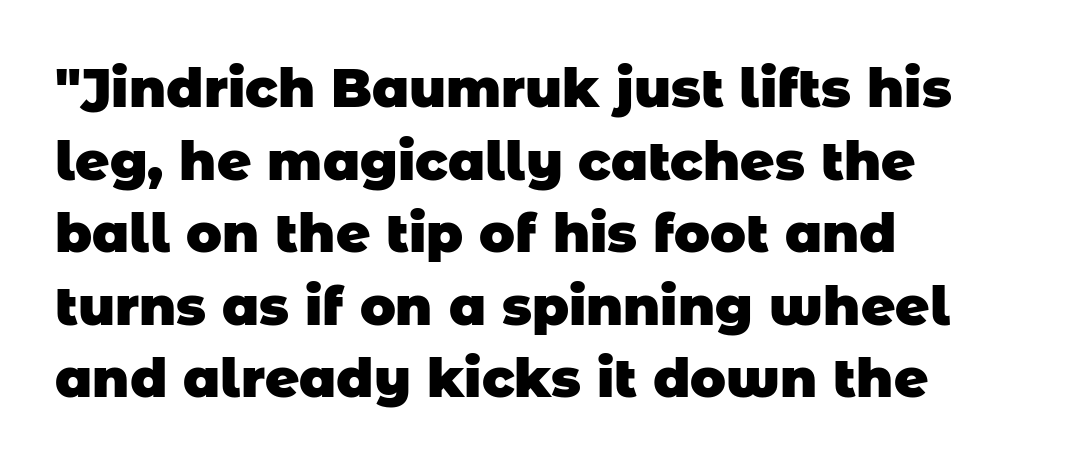
Regarding leading, the lines here are spaced in the standard way. Classification — sans serif. Standard letterfit; no display-style spreading of the glyphs. Horizontally, the lines are justified to the leading edge only. Is this a fixed-width face? No — the glyphs have proportional, varying widths. Any mark beneath the type? The region is blank.
